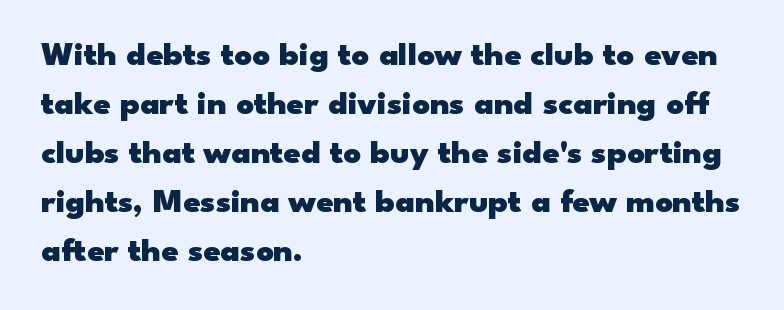
Words float on clear page, feet unadorned. The passage shown is typed in a proportional face where columns would drift. Short note: letters normally spaced. If you drew a ruler down the left edge, every line would touch it.
